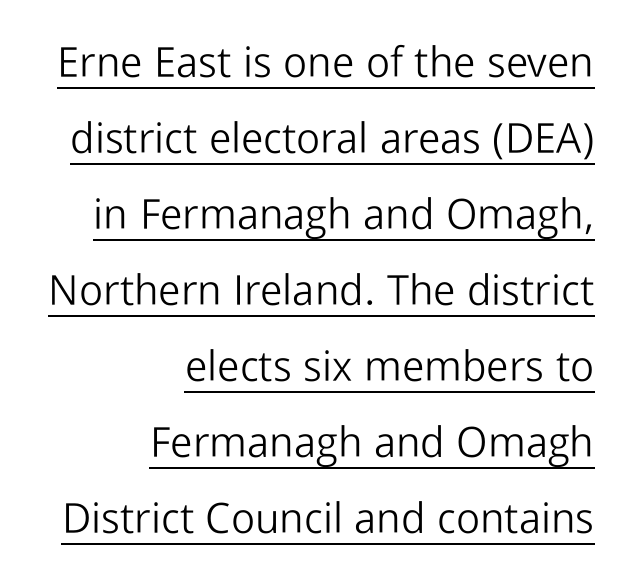
Q: Is the text bold? A: No.
Q: Is the text italic (slanted)? A: No, it is upright.
Q: Is the typeface a serif or a sans-serif typeface? A: Sans-serif.
Q: Is the text underlined? A: Yes.
Q: How is the paragraph aligned? A: Right-aligned.
Q: Is the spacing between letters normal or unusually wide? A: Normal.
Q: Width (condensed, normal, or wide)? A: Normal.
Q: Stroke contrast? A: Low.
Q: x-height? A: Medium.
Q: Monospaced? A: No.
